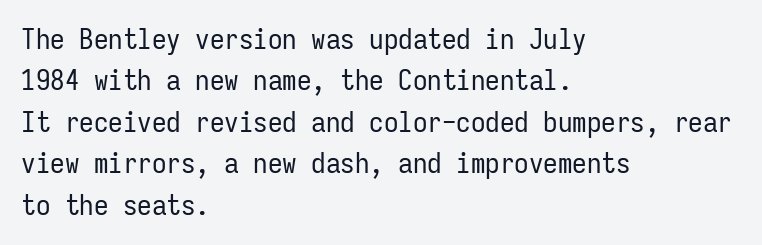
The font's upright variant was chosen for this text. Notice how the passage keeps a crisp vertical edge on the left only. Observe the ordinary spacing: letters are neighbours, not strangers. You could count columns in this text — the font is strictly monospaced.
